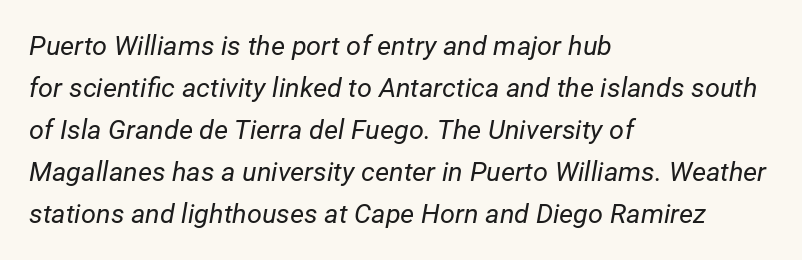
Characters are canted at an angle relative to the baseline's perpendicular. Caption: face not bold, strokes unweighted. Visually the block forms a straight wall on the left and a jagged coastline on the right. Each row of text sits above clean, open space. The gaps between neighbouring characters are ordinary and unremarkable. The designer left line spacing at the default.
